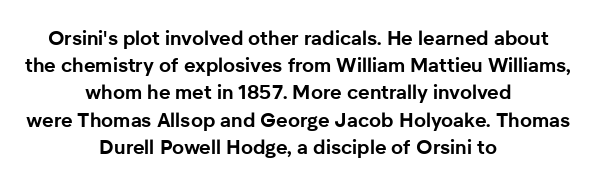
The rows are spaced the way most documents space them. The foot of each line stays bare and open. This sample uses plain, unmodified letter spacing. Centered paragraph, ragged on both sides. Is the type bold? Yes — the strokes are clearly thick and heavy.
